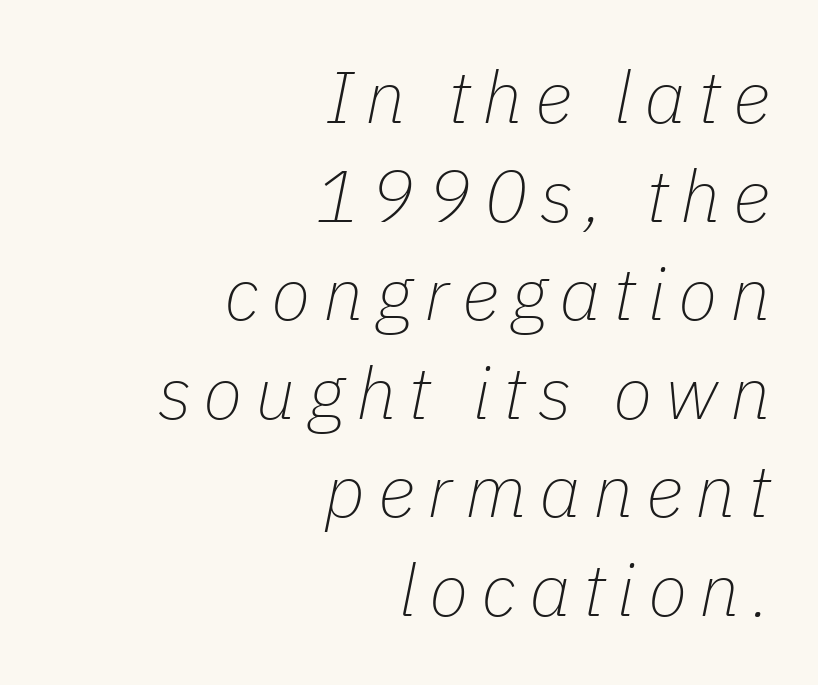
The image shows 73 px thin type, italic (leaning right); set right-aligned, normal line spacing (1.35x), not underlined; low stroke contrast and a medium x-height.
